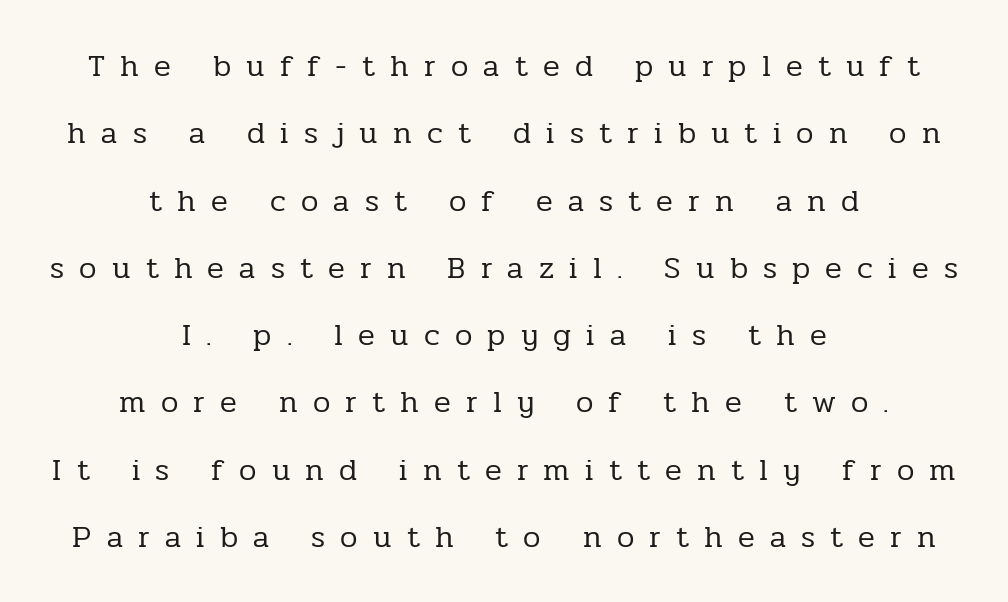
The image shows 31 px regular-weight serif type, upright; set centered, loose line spacing (2.17x), unusually wide letter spacing (+0.49 em), not underlined; low stroke contrast and a medium x-height.
